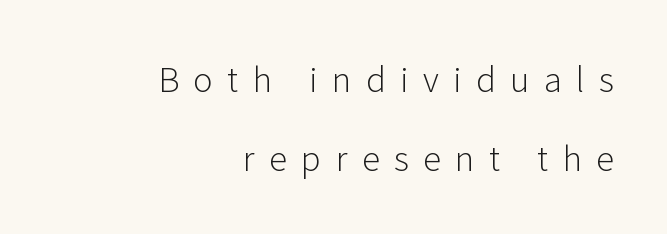
Q: Is the text bold? A: No.
Q: Is the text italic (slanted)? A: No, it is upright.
Q: Is the typeface a serif or a sans-serif typeface? A: Sans-serif.
Q: Is the text underlined? A: No.
Q: How is the paragraph aligned? A: Right-aligned.
Q: Is the spacing between letters normal or unusually wide? A: Unusually wide.
Q: Is the spacing between lines tight, normal or loose? A: Loose.
Q: Width (condensed, normal, or wide)? A: Normal.
Q: Stroke contrast? A: Low.
Q: x-height? A: Medium.
Q: Monospaced? A: No.
